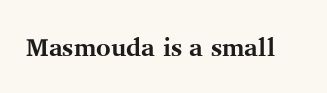
Q: Is the text bold? A: Yes.
Q: Is the text italic (slanted)? A: No, it is upright.
Q: Is the text underlined? A: No.
Q: Is the spacing between letters normal or unusually wide? A: Normal.
